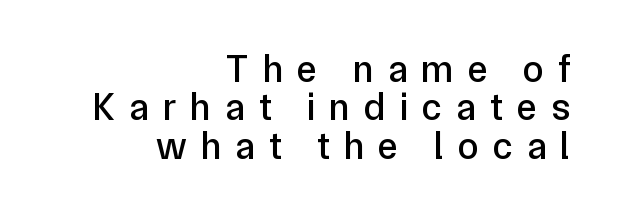
{"serif": "no", "italic": "no", "width": "normal", "stroke_contrast": "low", "x_height": "medium", "monospaced": "no", "underline": "no", "align": "right", "line_spacing": "tight", "line_spacing_ratio": 1.01, "letter_spacing": "wide", "letter_spacing_em": 0.37, "glyph_px": 38}
